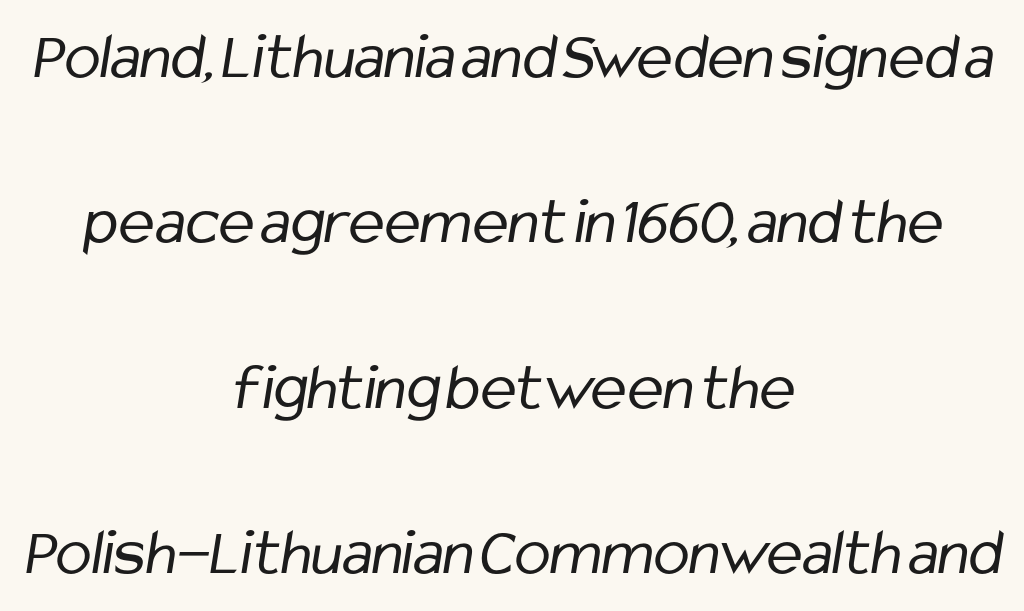
{"serif": "no", "bold": "no", "weight": "regular", "width": "condensed", "stroke_contrast": "low", "x_height": "medium", "monospaced": "no", "underline": "no", "align": "center", "line_spacing": "loose", "line_spacing_ratio": 2.47, "letter_spacing": "normal", "letter_spacing_em": 0.0, "glyph_px": 67}
